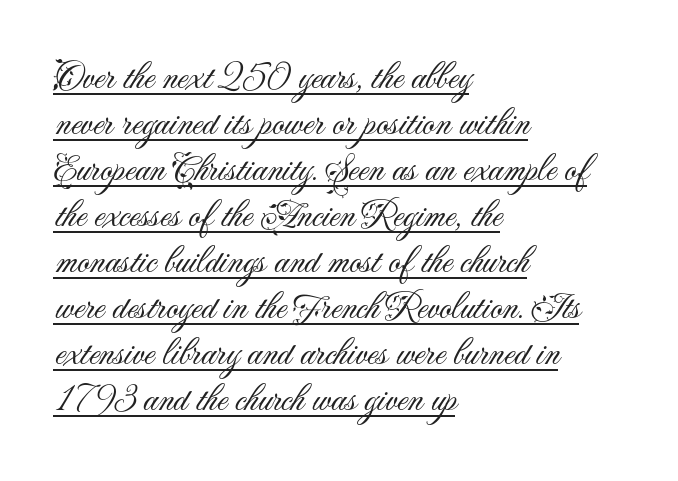
Q: Is the text bold? A: No.
Q: Is the text italic (slanted)? A: Yes.
Q: Is the typeface a serif or a sans-serif typeface? A: Sans-serif.
Q: Is the text underlined? A: Yes.
Q: How is the paragraph aligned? A: Left-aligned.
Q: Is the spacing between letters normal or unusually wide? A: Normal.
Q: Width (condensed, normal, or wide)? A: Normal.
Q: Stroke contrast? A: Medium.
Q: x-height? A: Small.
Q: Monospaced? A: No.
